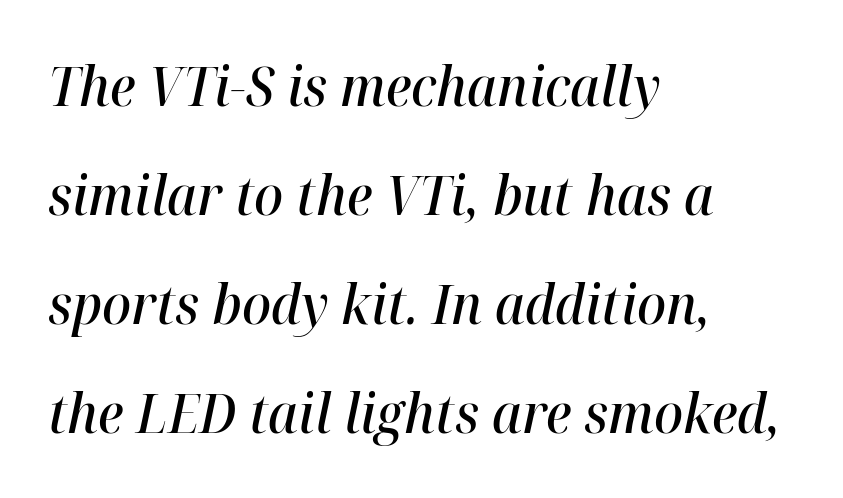
The image shows 54 px semibold type, italic (leaning right); set left-aligned, loose line spacing (2.02x), normal letter spacing, not underlined; high stroke contrast and a medium x-height.
